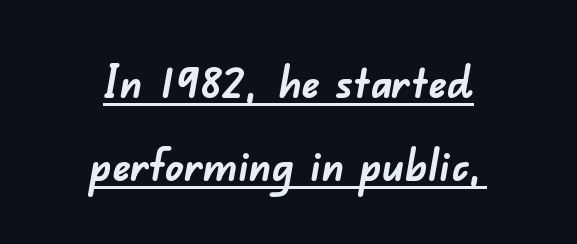
Weight: bold. Is the block centered? Yes — each line is placed symmetrically about the middle. Here the designer chose a conventional face with non-uniform glyph widths. The designer went with a sans here, leaving each stem footless. In designer terms, the underline attribute is active on this setting.
